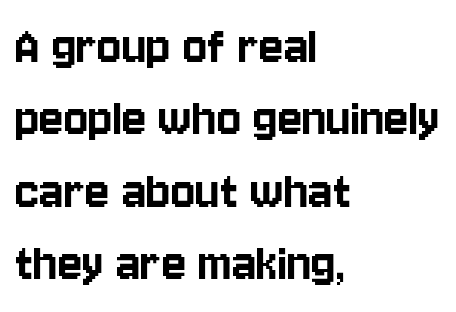
{"serif": "no", "italic": "no", "width": "condensed", "stroke_contrast": "low", "x_height": "large", "monospaced": "no", "underline": "no", "align": "left", "line_spacing": "normal", "line_spacing_ratio": 1.27, "letter_spacing": "normal", "letter_spacing_em": 0.0, "glyph_px": 57}
